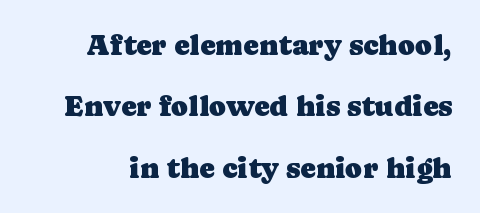
Q: Is the text italic (slanted)? A: No, it is upright.
Q: Is the typeface a serif or a sans-serif typeface? A: Serif.
Q: Is the text underlined? A: No.
Q: Is the spacing between letters normal or unusually wide? A: Normal.
Q: Is the spacing between lines tight, normal or loose? A: Loose.
Q: Width (condensed, normal, or wide)? A: Normal.
Q: Stroke contrast? A: Low.
Q: x-height? A: Medium.
Q: Monospaced? A: No.
